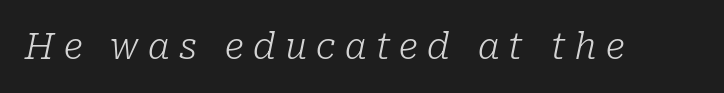
The zone under the glyphs is completely vacant. The tracking jumps out immediately: characters are airy and widely separated. Do the characters align in a grid? No, the font is proportional. The strokes carry an ordinary text weight at most.
